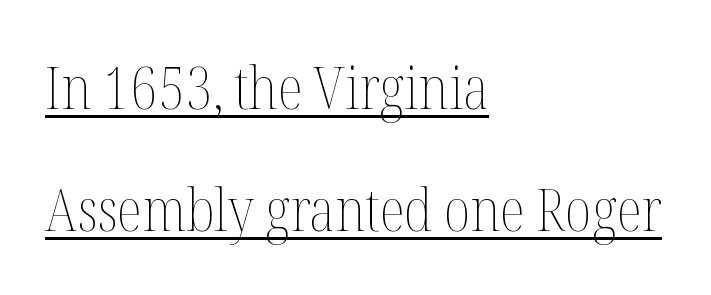
Heaviness? Minimal to ordinary, like unemphasized prose. Is the block centered? No — it sits flush against the left margin. A typesetter would call this zero additional tracking. The sample's only ornament is a line tracing under the words.
